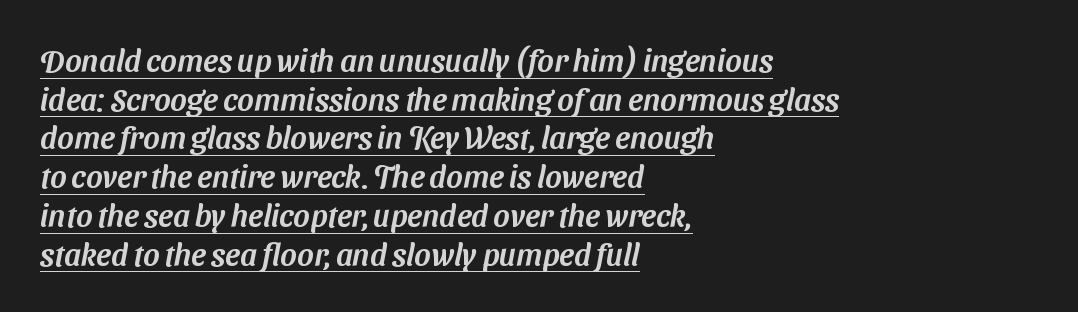
Q: Is the typeface a serif or a sans-serif typeface? A: Sans-serif.
Q: Is the text underlined? A: Yes.
Q: How is the paragraph aligned? A: Left-aligned.
Q: Is the spacing between letters normal or unusually wide? A: Normal.
Q: Is the spacing between lines tight, normal or loose? A: Normal.
Q: Width (condensed, normal, or wide)? A: Normal.
Q: Stroke contrast? A: Medium.
Q: x-height? A: Medium.
Q: Monospaced? A: No.
